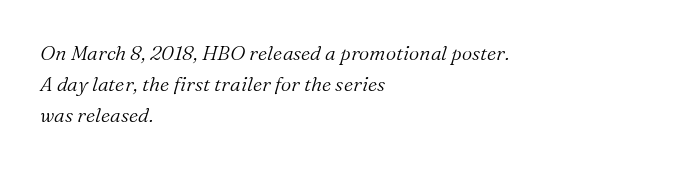
Q: Is the text bold? A: No.
Q: Is the text italic (slanted)? A: Yes, it leans right by about 16 degrees.
Q: Is the text underlined? A: No.
Q: How is the paragraph aligned? A: Left-aligned.
Q: Is the spacing between letters normal or unusually wide? A: Normal.
Q: Is the spacing between lines tight, normal or loose? A: Normal.
